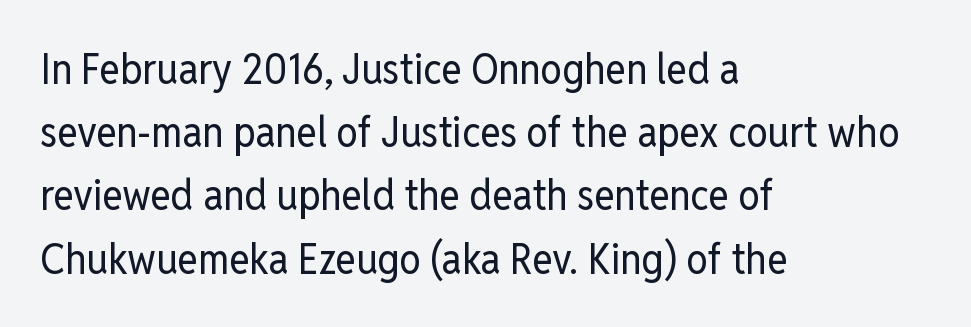
The image shows 43 px regular-weight, condensed sans-serif type, upright; set left-aligned, normal line spacing (1.47x), normal letter spacing, not underlined; low stroke contrast and a medium x-height.
